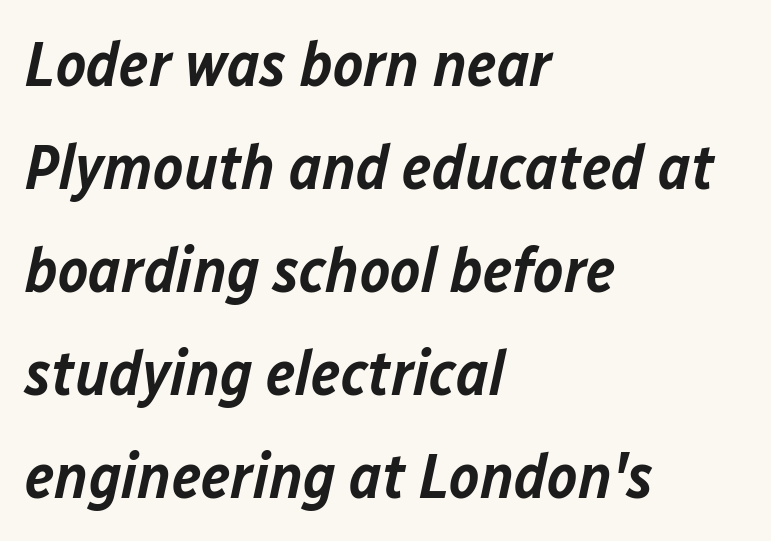
Q: Is the text bold? A: Semi-bold.
Q: Is the text italic (slanted)? A: Yes, it leans right by about 12 degrees.
Q: Is the text underlined? A: No.
Q: How is the paragraph aligned? A: Left-aligned.
Q: Is the spacing between letters normal or unusually wide? A: Normal.
Q: Is the spacing between lines tight, normal or loose? A: Normal.
Q: Width (condensed, normal, or wide)? A: Normal.
Q: Stroke contrast? A: Low.
Q: x-height? A: Medium.
Q: Monospaced? A: No.
